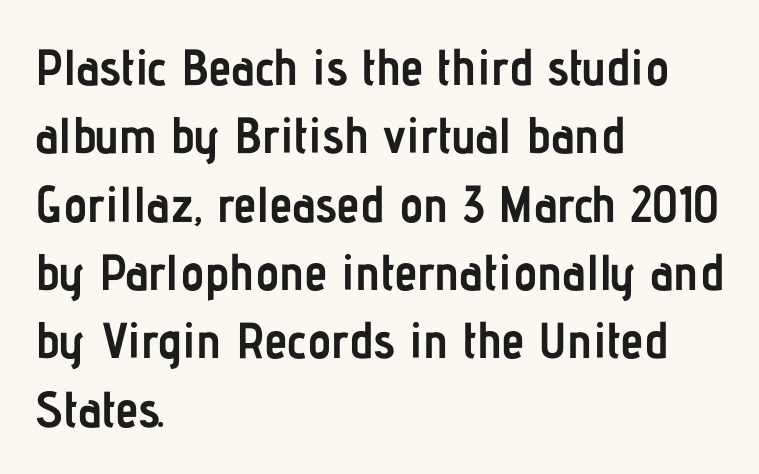
The image shows 51 px semibold, condensed sans-serif type, upright; set left-aligned, normal line spacing (1.34x), normal letter spacing, not underlined; low stroke contrast and a medium x-height.
